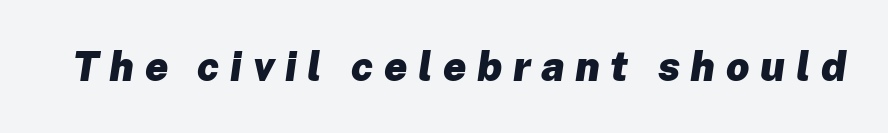
The image shows 41 px heavy type, italic (leaning right); set unusually wide letter spacing (+0.26 em), not underlined; low stroke contrast and a medium x-height.
